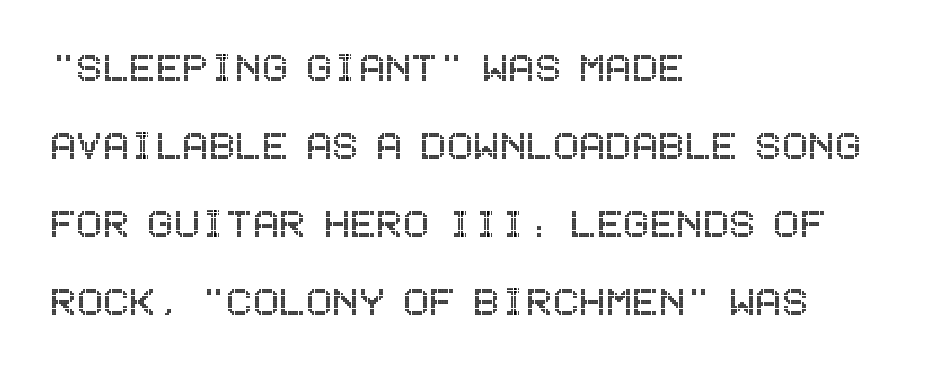
Q: Is the text italic (slanted)? A: No, it is upright.
Q: Is the text underlined? A: No.
Q: How is the paragraph aligned? A: Left-aligned.
Q: Is the spacing between letters normal or unusually wide? A: Normal.
Q: Is the spacing between lines tight, normal or loose? A: Normal.
Q: Width (condensed, normal, or wide)? A: Condensed.
Q: x-height? A: Large.
